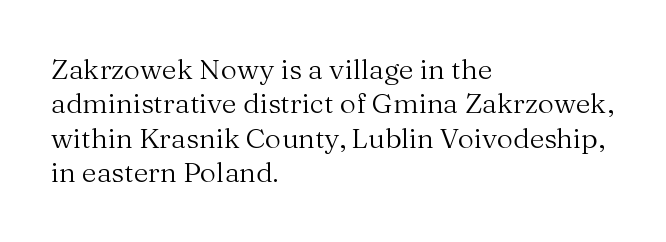
{"serif": "yes", "italic": "no", "bold": "no", "weight": "regular", "width": "normal", "stroke_contrast": "medium", "x_height": "medium", "monospaced": "no", "underline": "no", "align": "left", "line_spacing_ratio": 1.23, "letter_spacing": "normal", "letter_spacing_em": 0.0, "glyph_px": 28}
